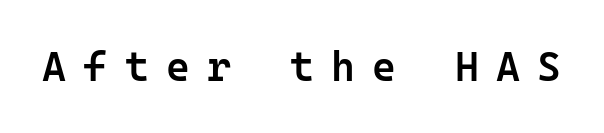
{"serif": "no", "italic": "no", "bold": "semi", "weight": "semibold", "width": "normal", "stroke_contrast": "low", "x_height": "medium", "monospaced": "yes", "underline": "no", "letter_spacing": "wide", "letter_spacing_em": 0.42, "glyph_px": 41}
